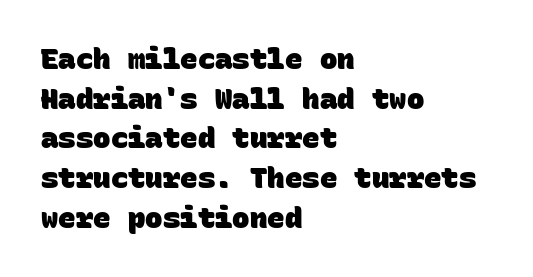
The image shows 29 px heavy sans-serif type, monospaced; set left-aligned, normal line spacing (1.37x), normal letter spacing, not underlined; low stroke contrast and a large x-height.
